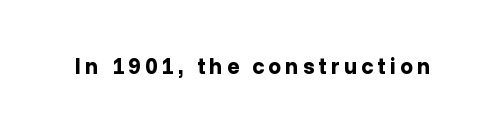
{"italic": "no", "bold": "yes", "underline": "no", "glyph_px": 23}
